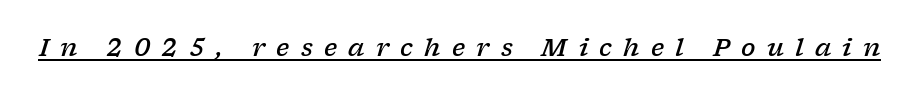
Style check: oblique. Students, this is semibold: more ink than regular, less than bold. The passage shown has open, widely tracked lettering throughout. The glyphs are accompanied by a horizontal stroke just below them.
